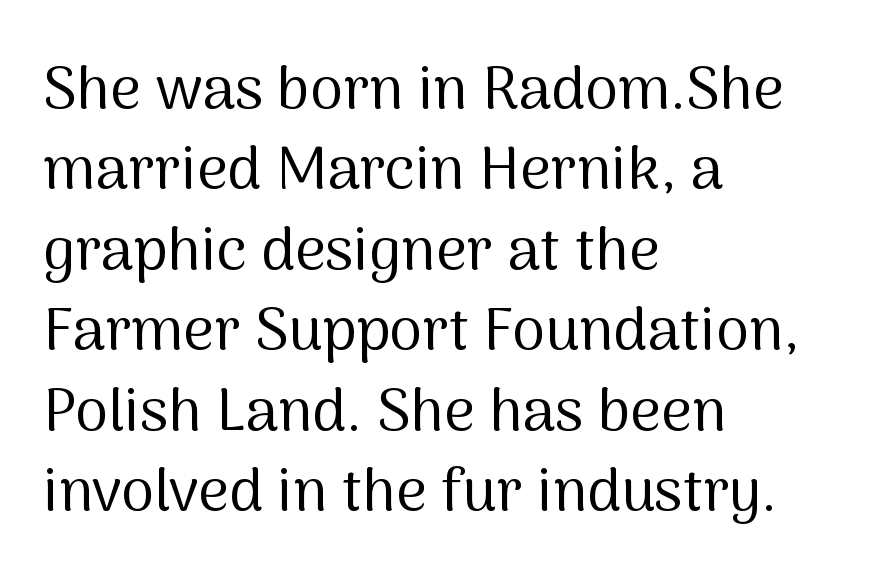
Q: Is the text bold? A: No.
Q: Is the text italic (slanted)? A: No, it is upright.
Q: Is the typeface a serif or a sans-serif typeface? A: Sans-serif.
Q: Is the text underlined? A: No.
Q: How is the paragraph aligned? A: Left-aligned.
Q: Is the spacing between letters normal or unusually wide? A: Normal.
Q: Is the spacing between lines tight, normal or loose? A: Normal.
Q: Width (condensed, normal, or wide)? A: Normal.
Q: Stroke contrast? A: Medium.
Q: x-height? A: Medium.
Q: Monospaced? A: No.
